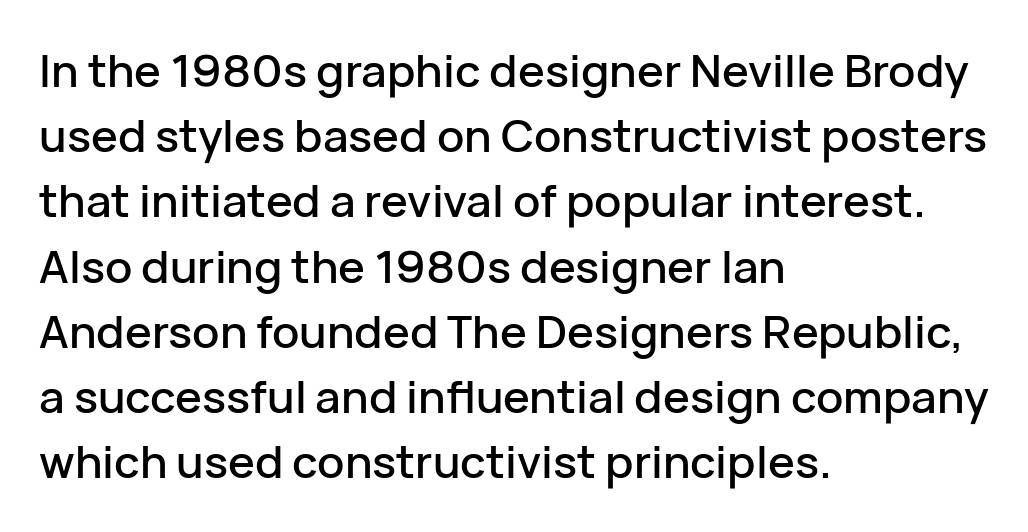
Only glyphs here, with clear space below each row. Tall strokes in this sample are plumb rather than angled. Line spacing here is normal. Is this a fixed-width face? No — the glyphs have proportional, varying widths. No feet cap the strokes, marking this as sans-serif type.
